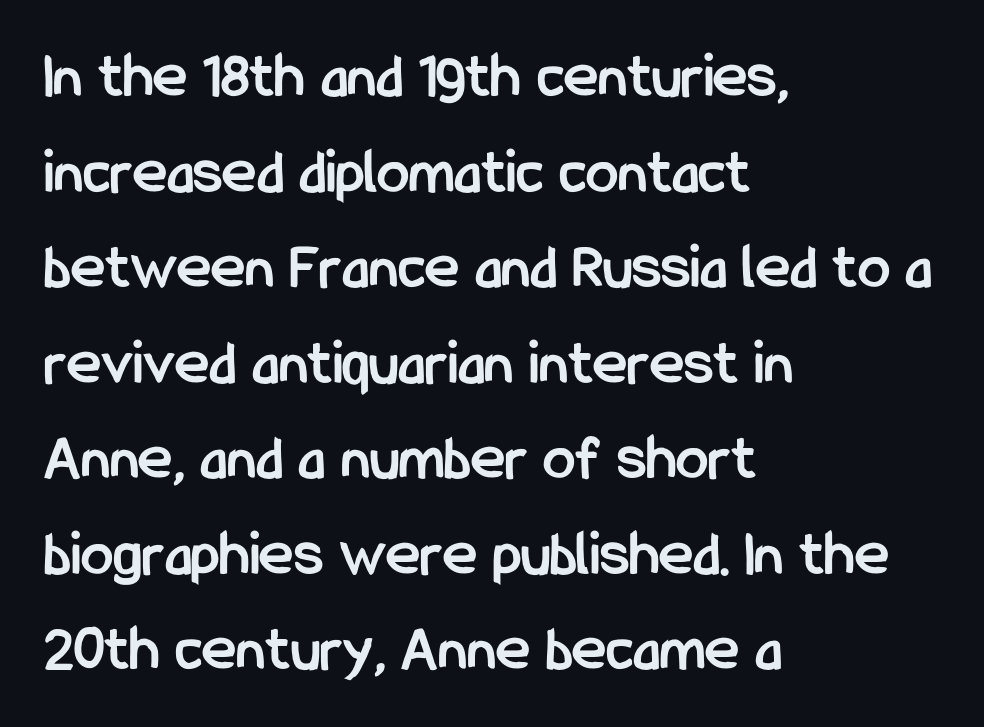
The image shows 65 px semibold, condensed sans-serif type, upright; set left-aligned, normal line spacing (1.47x), normal letter spacing, not underlined; low stroke contrast and a medium x-height.
